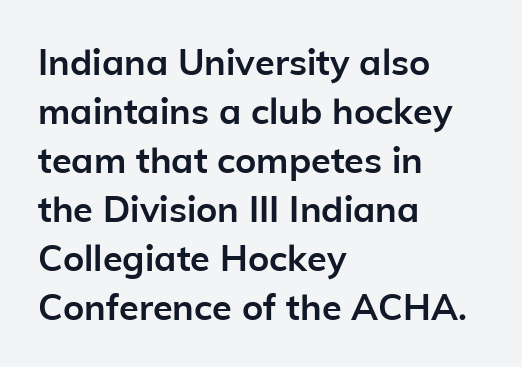
Q: Is the text bold? A: Yes.
Q: Is the text italic (slanted)? A: No, it is upright.
Q: Is the typeface a serif or a sans-serif typeface? A: Sans-serif.
Q: Is the text underlined? A: No.
Q: How is the paragraph aligned? A: Left-aligned.
Q: Is the spacing between letters normal or unusually wide? A: Normal.
Q: Is the spacing between lines tight, normal or loose? A: Normal.
Q: Width (condensed, normal, or wide)? A: Normal.
Q: Stroke contrast? A: Low.
Q: x-height? A: Medium.
Q: Monospaced? A: No.
